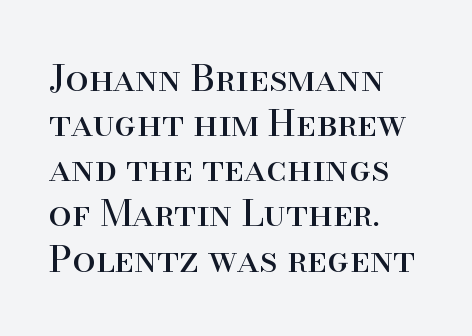
{"serif": "yes", "italic": "no", "bold": "no", "weight": "regular", "width": "normal", "stroke_contrast": "high", "x_height": "small", "monospaced": "no", "underline": "no", "align": "left", "line_spacing_ratio": 1.22, "letter_spacing": "normal", "letter_spacing_em": 0.0, "glyph_px": 37}
